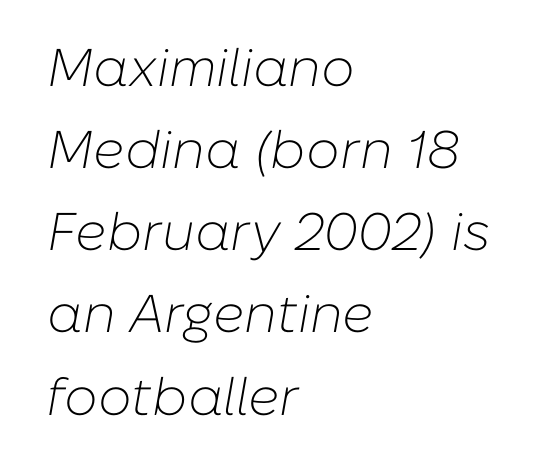
The image shows 53 px light type, italic (leaning right); set left-aligned, normal line spacing (1.55x), normal letter spacing, not underlined; low stroke contrast and a medium x-height.
